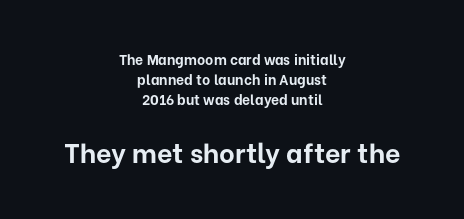
Q: Is the text bold? A: Yes.
Q: Is the text italic (slanted)? A: No, it is upright.
Q: Is the text underlined? A: No.
Q: How is the paragraph aligned? A: Centered.
Q: Is the spacing between letters normal or unusually wide? A: Normal.
Q: Is the spacing between lines tight, normal or loose? A: Normal.
Q: Which block of text is set in a larger size, the first (top) or the second (bottom)? A: The second (bottom) one.
